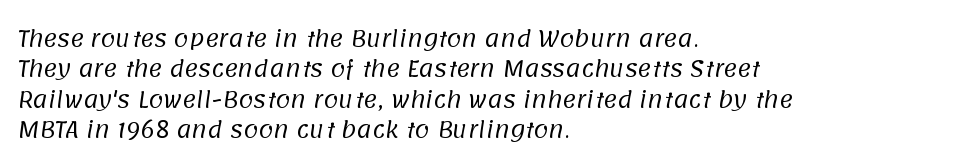
{"bold": "no", "underline": "no", "align": "left", "line_spacing": "normal", "line_spacing_ratio": 1.45, "letter_spacing": "normal", "letter_spacing_em": 0.0, "glyph_px": 21}
